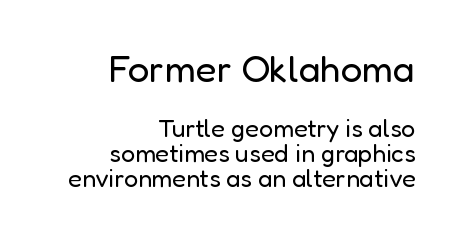
The image shows 38 px regular-weight sans-serif type, upright; set right-aligned, tight line spacing (1.0x), normal letter spacing, not underlined; the first (top) block is 1.52x larger; low stroke contrast and a medium x-height.
